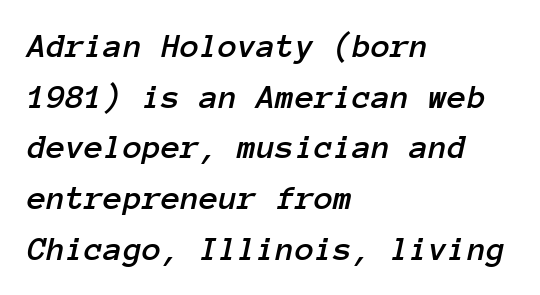
Q: Is the text italic (slanted)? A: Yes, it leans right by about 12 degrees.
Q: Is the text underlined? A: No.
Q: How is the paragraph aligned? A: Left-aligned.
Q: Is the spacing between letters normal or unusually wide? A: Normal.
Q: Is the spacing between lines tight, normal or loose? A: Normal.
Q: Width (condensed, normal, or wide)? A: Normal.
Q: Stroke contrast? A: Low.
Q: x-height? A: Medium.
Q: Monospaced? A: Yes.
